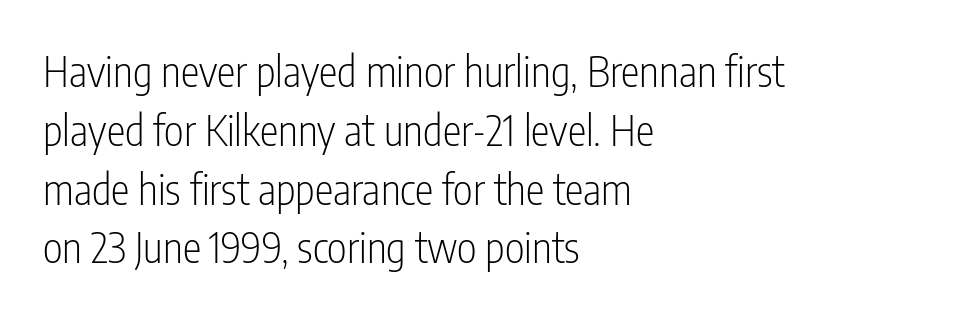
A typesetter would call this proportional, since set widths differ per character. The rendering keeps characters at their native spacing. Horizontal alignment here is leftward, the default for most running prose. Rows of type keep a routine distance in the vertical direction. The axis of the letterforms is exactly vertical. The face looks like a standard text weight, possibly lighter.
